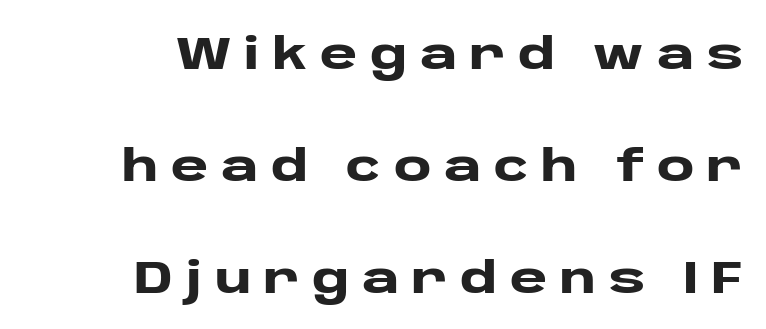
A flush-right, rag-left setting is used for this passage. Words float on clear page, feet unadorned. A typesetter would mark this as roman, not italic. The face used here is proportionally spaced, like ordinary book or web type.
